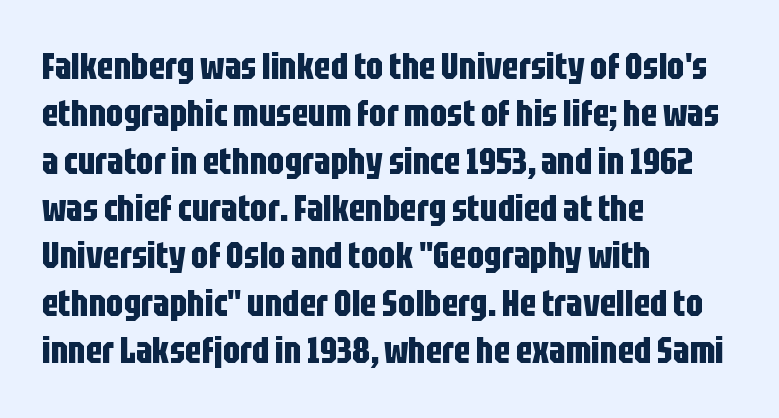
The image shows 37 px bold, condensed sans-serif type, upright; set left-aligned, normal line spacing (1.28x), normal letter spacing, not underlined; low stroke contrast and a large x-height.
